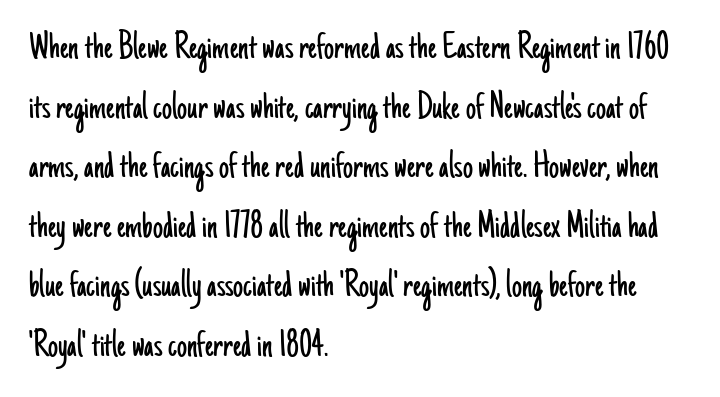
Q: Is the text bold? A: No.
Q: Is the text italic (slanted)? A: No, it is upright.
Q: Is the typeface a serif or a sans-serif typeface? A: Sans-serif.
Q: Is the text underlined? A: No.
Q: How is the paragraph aligned? A: Left-aligned.
Q: Is the spacing between letters normal or unusually wide? A: Normal.
Q: Is the spacing between lines tight, normal or loose? A: Normal.
Q: Width (condensed, normal, or wide)? A: Condensed.
Q: Stroke contrast? A: Low.
Q: x-height? A: Small.
Q: Monospaced? A: No.
